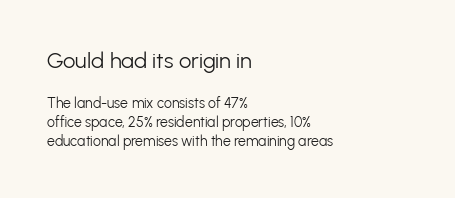
Inter-character spacing is left at the font's built-in metrics. Does the copy run flush right? No — it runs flush left. Think standard paragraph weight, or any step lighter than that. The words here are not underlined.
